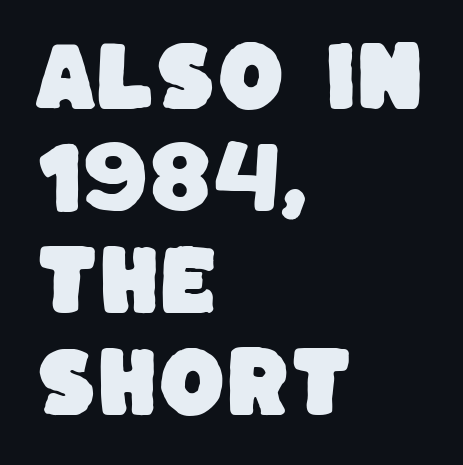
The image shows 76 px sans-serif type; set left-aligned, normal line spacing (1.34x), normal letter spacing, not underlined; low stroke contrast and a large x-height.
